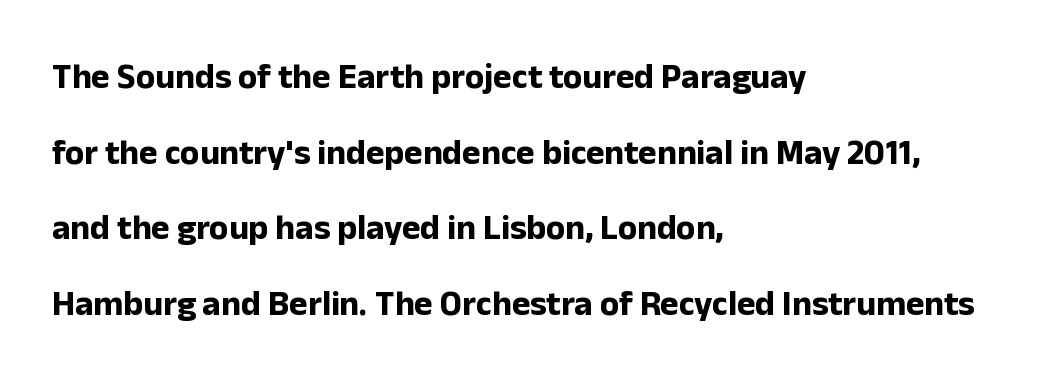
The image shows 35 px bold sans-serif type, upright; set left-aligned, loose line spacing (2.16x), normal letter spacing, not underlined; low stroke contrast and a medium x-height.
